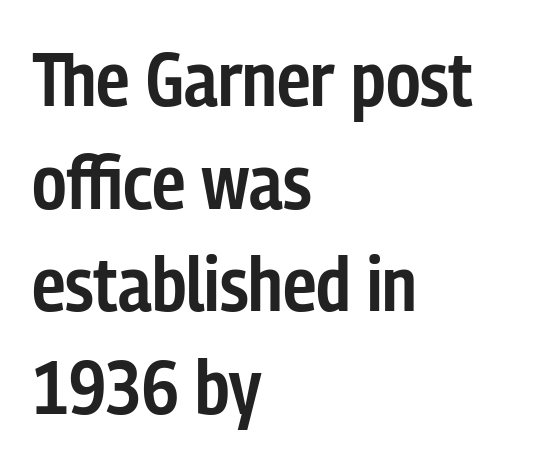
Q: Is the text bold? A: Semi-bold.
Q: Is the text italic (slanted)? A: No, it is upright.
Q: Is the typeface a serif or a sans-serif typeface? A: Sans-serif.
Q: Is the text underlined? A: No.
Q: How is the paragraph aligned? A: Left-aligned.
Q: Is the spacing between letters normal or unusually wide? A: Normal.
Q: Is the spacing between lines tight, normal or loose? A: Normal.
Q: Width (condensed, normal, or wide)? A: Condensed.
Q: Stroke contrast? A: Low.
Q: x-height? A: Medium.
Q: Monospaced? A: No.
